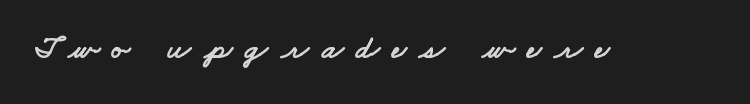
Q: Is the typeface a serif or a sans-serif typeface? A: Sans-serif.
Q: Is the text underlined? A: No.
Q: Is the spacing between letters normal or unusually wide? A: Unusually wide.
Q: Width (condensed, normal, or wide)? A: Wide.
Q: Stroke contrast? A: Low.
Q: x-height? A: Small.
Q: Monospaced? A: No.
